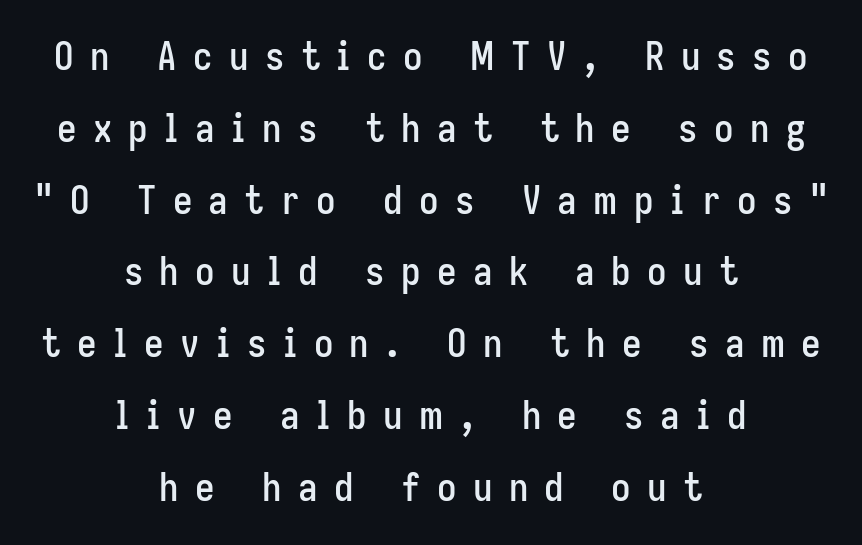
Q: Is the text italic (slanted)? A: No, it is upright.
Q: Is the typeface a serif or a sans-serif typeface? A: Sans-serif.
Q: Is the text underlined? A: No.
Q: How is the paragraph aligned? A: Centered.
Q: Is the spacing between letters normal or unusually wide? A: Unusually wide.
Q: Width (condensed, normal, or wide)? A: Condensed.
Q: Stroke contrast? A: Low.
Q: x-height? A: Medium.
Q: Monospaced? A: No.
